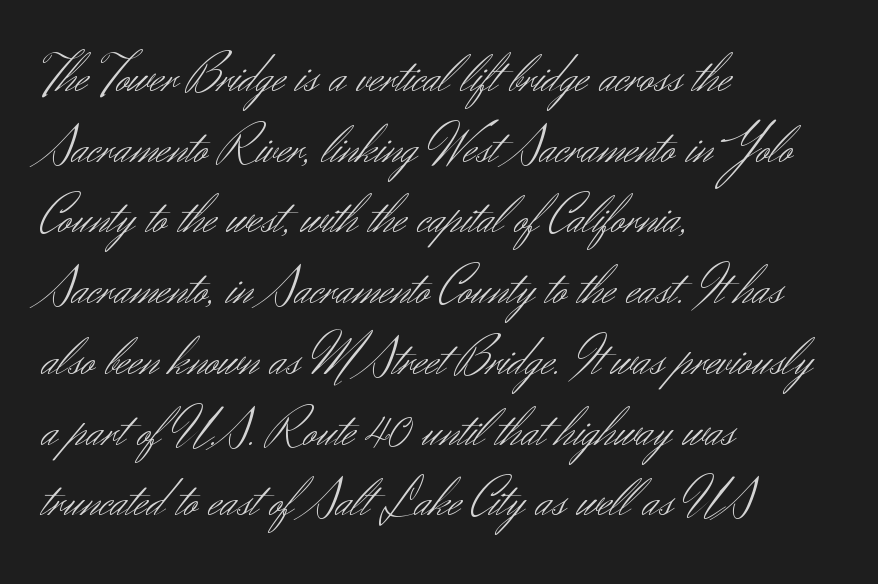
{"serif": "no", "bold": "no", "weight": "light", "width": "normal", "stroke_contrast": "medium", "x_height": "small", "monospaced": "no", "underline": "no", "align": "left", "line_spacing": "normal", "line_spacing_ratio": 1.31, "letter_spacing": "normal", "letter_spacing_em": 0.0, "glyph_px": 54}
